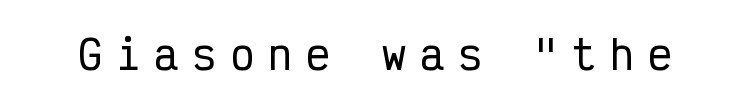
The image shows 40 px condensed sans-serif type, upright, monospaced; set unusually wide letter spacing (+0.35 em), not underlined; low stroke contrast and a medium x-height.
